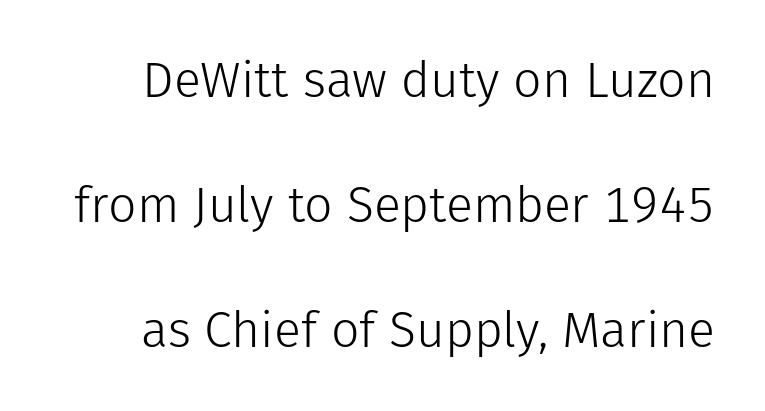
The image shows 50 px light sans-serif type, upright; set loose line spacing (2.5x), normal letter spacing, not underlined; low stroke contrast and a medium x-height.
